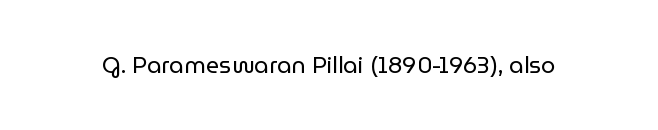
The image shows 23 px text type, upright; set normal letter spacing, not underlined.
